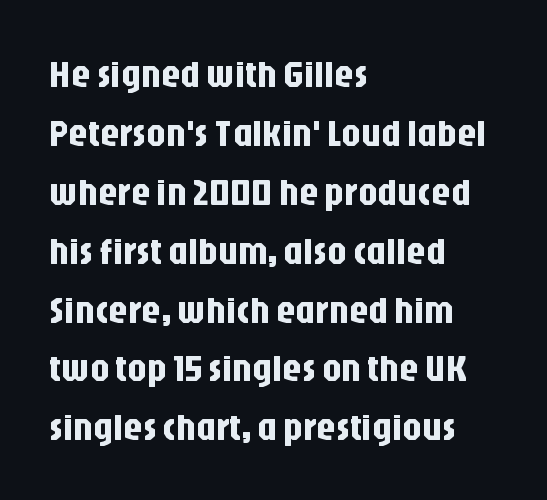
{"serif": "no", "italic": "no", "width": "condensed", "stroke_contrast": "low", "x_height": "large", "monospaced": "no", "underline": "no", "align": "left", "line_spacing": "normal", "line_spacing_ratio": 1.55, "letter_spacing": "normal", "letter_spacing_em": 0.0, "glyph_px": 38}
